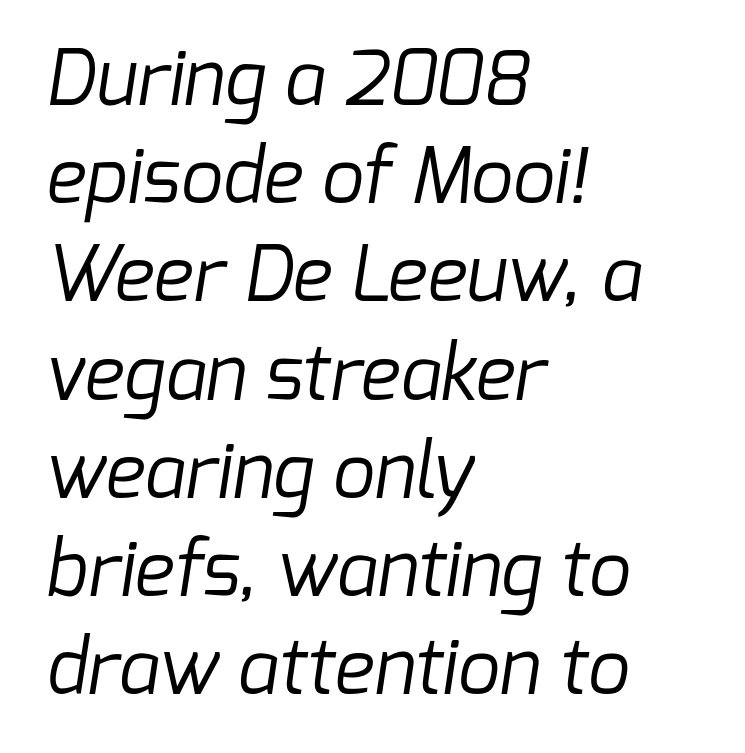
{"serif": "no", "bold": "no", "weight": "regular", "width": "normal", "stroke_contrast": "low", "x_height": "medium", "monospaced": "no", "underline": "no", "align": "left", "line_spacing": "normal", "line_spacing_ratio": 1.31, "letter_spacing": "normal", "letter_spacing_em": 0.0, "glyph_px": 75}
